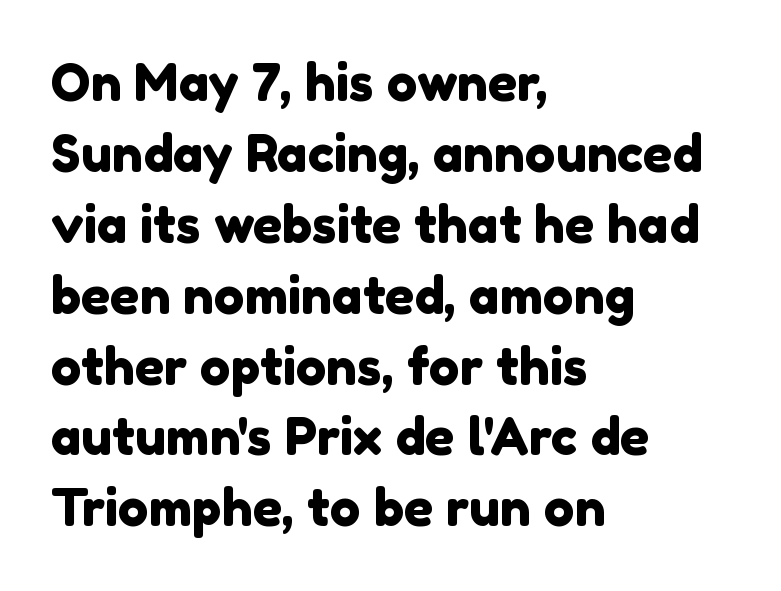
The image shows 51 px sans-serif type; set left-aligned, normal line spacing (1.39x), normal letter spacing, not underlined; a medium x-height.
